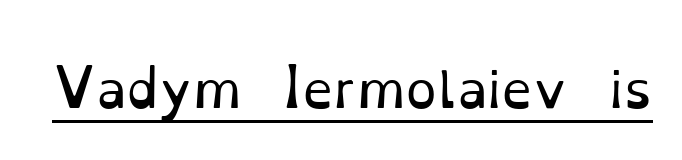
You can tell it's not italic because the verticals are truly vertical. How are the letters spaced? Ordinarily, with no added tracking. No extra ink here — the face is not bold. Every word sits above its own underline. You could not count columns in this text — the font is proportionally spaced. The font family rendered here belongs to the serif group.
